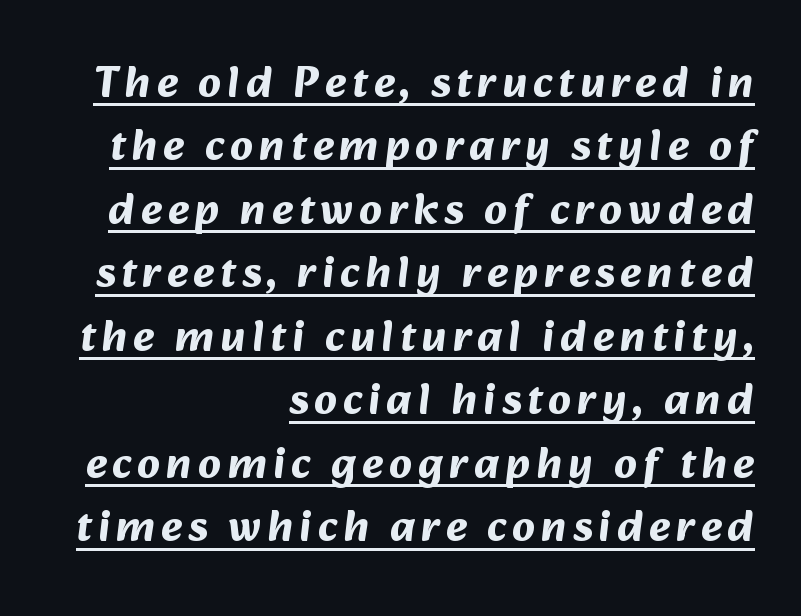
Q: Is the text bold? A: Yes.
Q: Is the typeface a serif or a sans-serif typeface? A: Sans-serif.
Q: Is the text underlined? A: Yes.
Q: How is the paragraph aligned? A: Right-aligned.
Q: Is the spacing between lines tight, normal or loose? A: Normal.
Q: Width (condensed, normal, or wide)? A: Normal.
Q: Stroke contrast? A: Medium.
Q: x-height? A: Medium.
Q: Monospaced? A: No.
